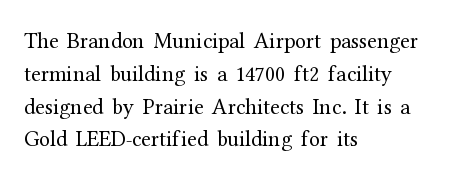
Q: Is the text bold? A: No.
Q: Is the text italic (slanted)? A: No, it is upright.
Q: Is the text underlined? A: No.
Q: How is the paragraph aligned? A: Left-aligned.
Q: Is the spacing between letters normal or unusually wide? A: Normal.
Q: Is the spacing between lines tight, normal or loose? A: Normal.
